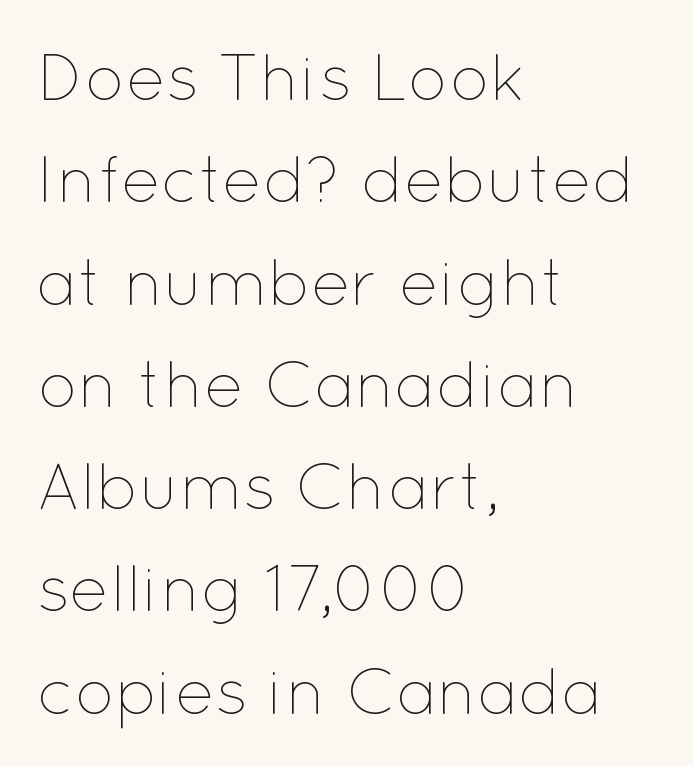
Q: Is the text bold? A: No.
Q: Is the text italic (slanted)? A: No, it is upright.
Q: Is the text underlined? A: No.
Q: How is the paragraph aligned? A: Left-aligned.
Q: Is the spacing between letters normal or unusually wide? A: Normal.
Q: Is the spacing between lines tight, normal or loose? A: Normal.
Q: Width (condensed, normal, or wide)? A: Normal.
Q: Stroke contrast? A: Low.
Q: x-height? A: Medium.
Q: Monospaced? A: No.
